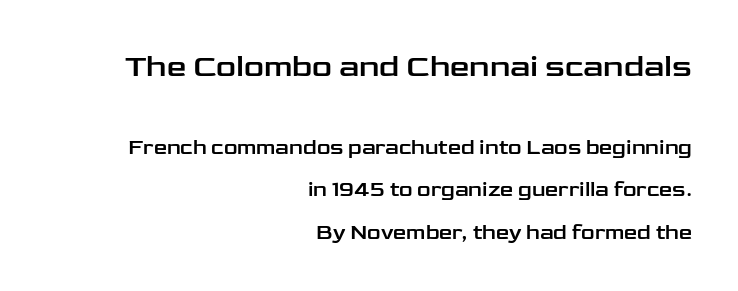
Q: Is the text italic (slanted)? A: No, it is upright.
Q: Is the typeface a serif or a sans-serif typeface? A: Sans-serif.
Q: Is the text underlined? A: No.
Q: How is the paragraph aligned? A: Right-aligned.
Q: Is the spacing between letters normal or unusually wide? A: Normal.
Q: Is the spacing between lines tight, normal or loose? A: Loose.
Q: Which block of text is set in a larger size, the first (top) or the second (bottom)? A: The first (top) one.
Q: Width (condensed, normal, or wide)? A: Wide.
Q: Stroke contrast? A: Low.
Q: x-height? A: Medium.
Q: Monospaced? A: No.
